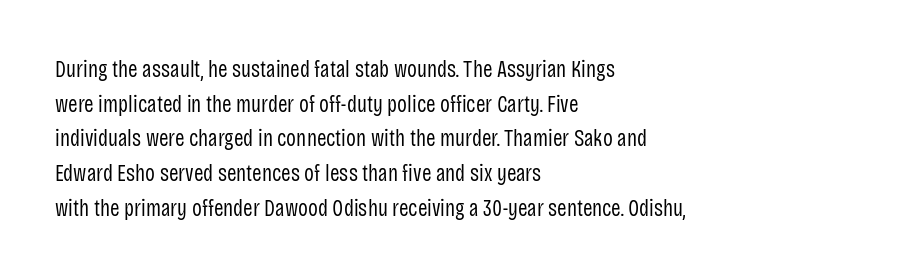
Q: Is the text bold? A: No.
Q: Is the text italic (slanted)? A: No, it is upright.
Q: Is the text underlined? A: No.
Q: How is the paragraph aligned? A: Left-aligned.
Q: Is the spacing between letters normal or unusually wide? A: Normal.
Q: Is the spacing between lines tight, normal or loose? A: Normal.
